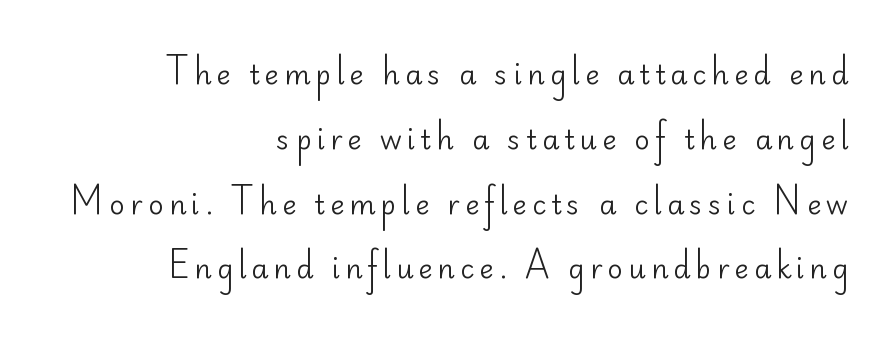
{"italic": "no", "bold": "no", "underline": "no", "align": "right", "line_spacing": "loose", "line_spacing_ratio": 2.4, "glyph_px": 27}
